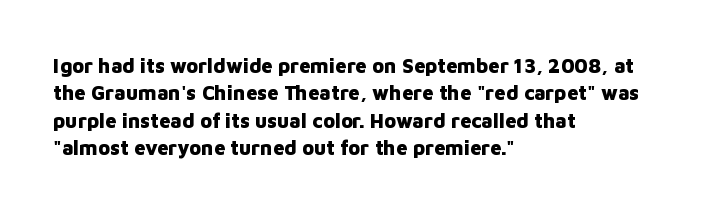
{"italic": "no", "bold": "yes", "underline": "no", "align": "left", "line_spacing": "normal", "line_spacing_ratio": 1.37, "letter_spacing": "normal", "letter_spacing_em": 0.0, "glyph_px": 20}
